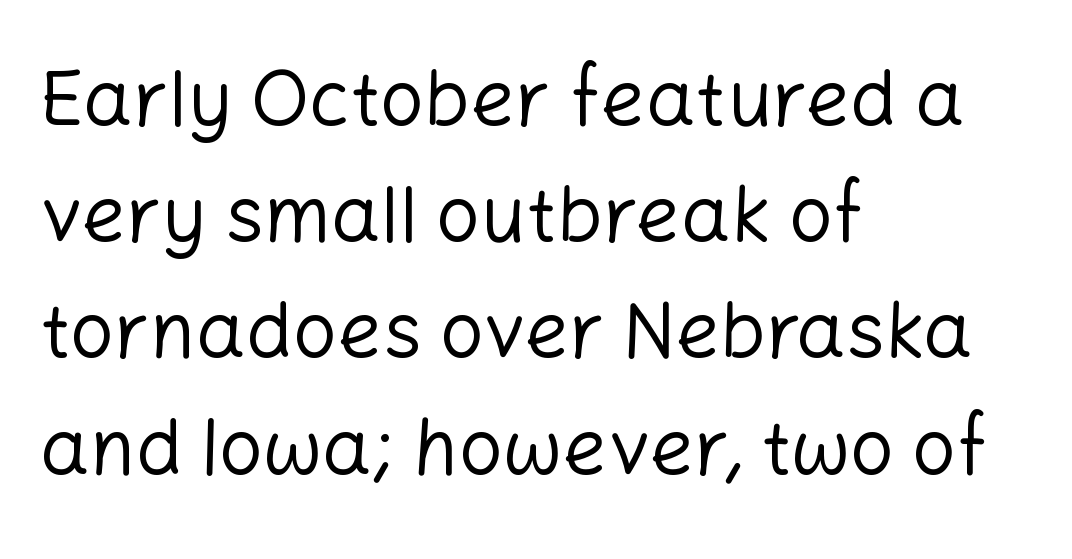
{"serif": "no", "italic": "no", "bold": "no", "weight": "regular", "width": "normal", "stroke_contrast": "low", "x_height": "medium", "monospaced": "no", "underline": "no", "align": "left", "line_spacing": "normal", "line_spacing_ratio": 1.49, "letter_spacing": "normal", "letter_spacing_em": 0.0, "glyph_px": 78}
